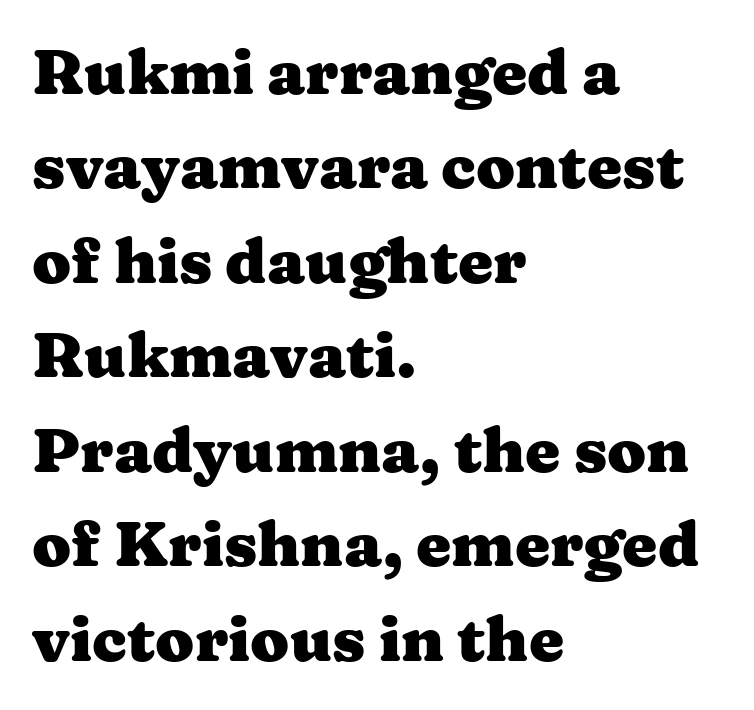
Q: Is the text bold? A: Yes.
Q: Is the text italic (slanted)? A: No, it is upright.
Q: Is the typeface a serif or a sans-serif typeface? A: Serif.
Q: Is the text underlined? A: No.
Q: How is the paragraph aligned? A: Left-aligned.
Q: Is the spacing between letters normal or unusually wide? A: Normal.
Q: Is the spacing between lines tight, normal or loose? A: Normal.
Q: Width (condensed, normal, or wide)? A: Wide.
Q: Stroke contrast? A: Medium.
Q: x-height? A: Medium.
Q: Monospaced? A: No.
